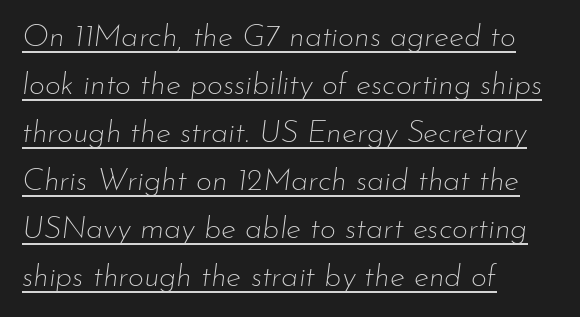
Q: Is the text bold? A: No.
Q: Is the text italic (slanted)? A: Yes, it leans right by about 7 degrees.
Q: Is the text underlined? A: Yes.
Q: How is the paragraph aligned? A: Left-aligned.
Q: Is the spacing between letters normal or unusually wide? A: Normal.
Q: Is the spacing between lines tight, normal or loose? A: Normal.
Q: Width (condensed, normal, or wide)? A: Normal.
Q: Stroke contrast? A: Low.
Q: x-height? A: Small.
Q: Monospaced? A: No.
